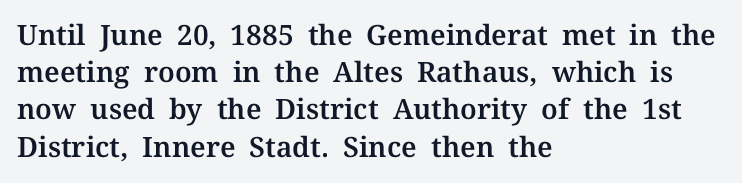
The image shows 28 px serif type, upright; set left-aligned, normal line spacing (1.33x), normal letter spacing, not underlined; medium stroke contrast and a medium x-height.
